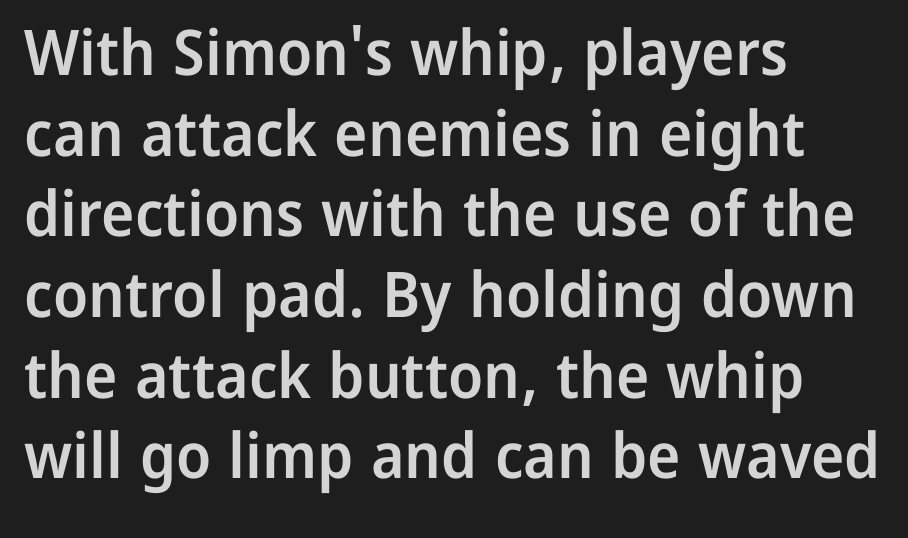
{"serif": "no", "italic": "no", "bold": "semi", "weight": "semibold", "width": "normal", "stroke_contrast": "low", "x_height": "medium", "monospaced": "no", "underline": "no", "align": "left", "line_spacing": "normal", "line_spacing_ratio": 1.28, "letter_spacing": "normal", "letter_spacing_em": 0.0, "glyph_px": 63}
